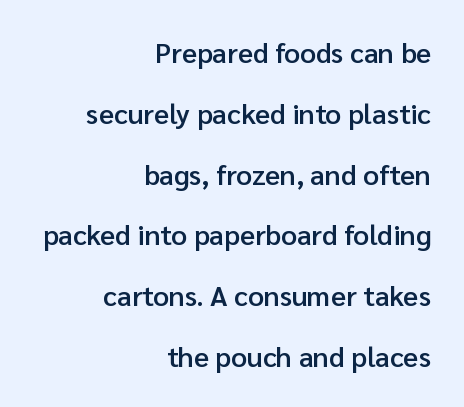
{"serif": "no", "italic": "no", "bold": "semi", "weight": "semibold", "width": "normal", "stroke_contrast": "low", "x_height": "medium", "monospaced": "no", "underline": "no", "align": "right", "line_spacing": "loose", "line_spacing_ratio": 2.17, "letter_spacing": "normal", "letter_spacing_em": 0.0, "glyph_px": 28}
